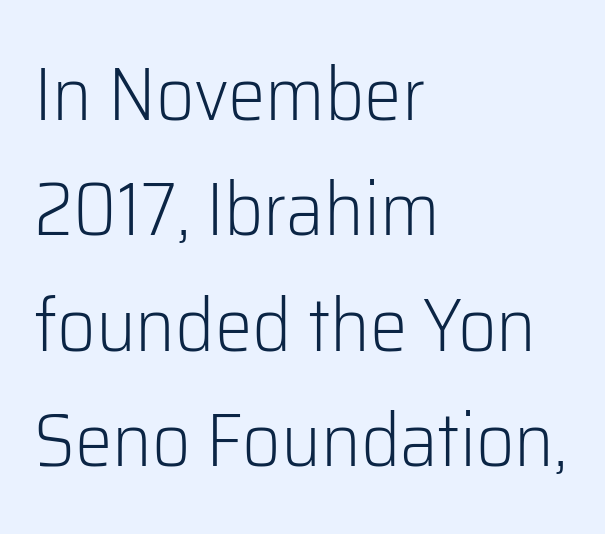
{"serif": "no", "italic": "no", "bold": "no", "weight": "light", "width": "normal", "stroke_contrast": "low", "x_height": "medium", "monospaced": "no", "underline": "no", "align": "left", "line_spacing": "normal", "line_spacing_ratio": 1.54, "letter_spacing": "normal", "letter_spacing_em": 0.0, "glyph_px": 75}
